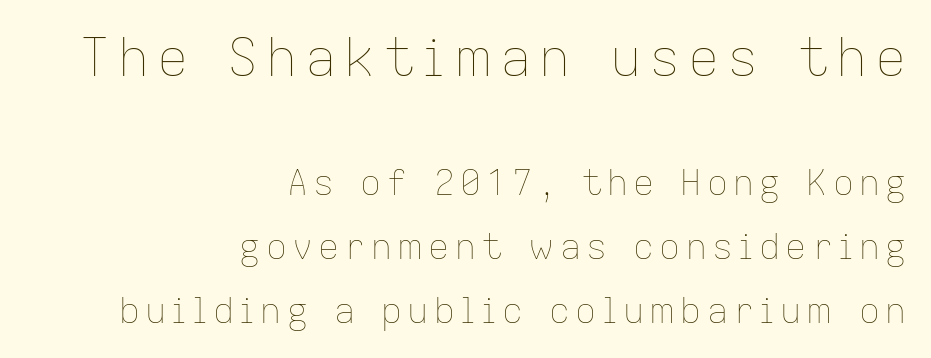
The image shows 52 px thin type, upright; set right-aligned, line spacing 1.82x, not underlined; the first (top) block is 1.49x larger; low stroke contrast and a medium x-height.
